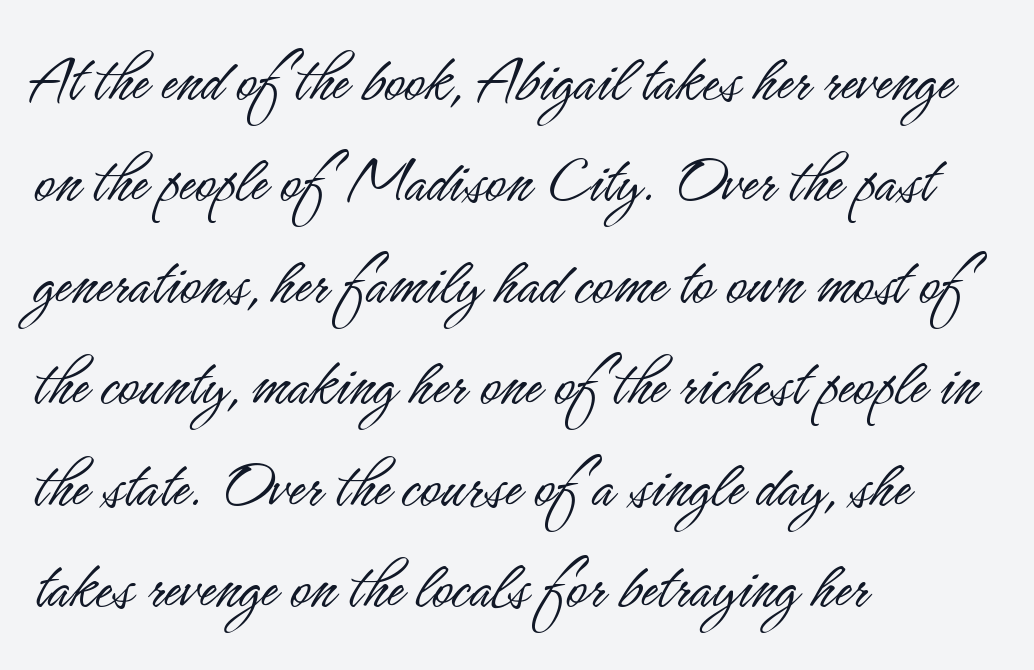
Q: Is the text bold? A: No.
Q: Is the text italic (slanted)? A: Yes.
Q: Is the typeface a serif or a sans-serif typeface? A: Sans-serif.
Q: Is the text underlined? A: No.
Q: How is the paragraph aligned? A: Left-aligned.
Q: Is the spacing between letters normal or unusually wide? A: Normal.
Q: Is the spacing between lines tight, normal or loose? A: Normal.
Q: Width (condensed, normal, or wide)? A: Condensed.
Q: Stroke contrast? A: Low.
Q: x-height? A: Small.
Q: Monospaced? A: No.
